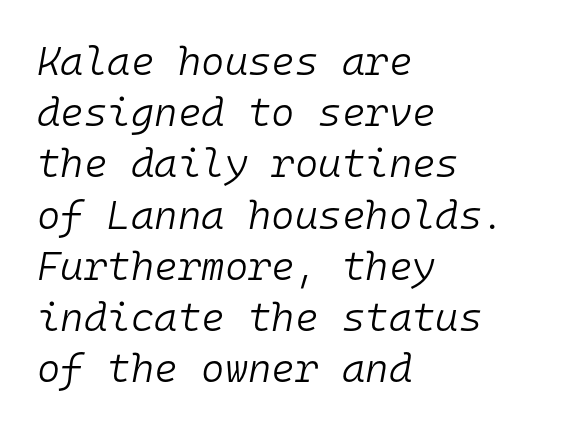
The paragraph has a hard left edge and a soft right edge. Check the space under the baseline: it is left empty. Notice how descenders clear the ascenders below comfortably — that's standard leading. No letter is thick-stroked: the sample isn't bold. Glyph-to-glyph distance matches everyday printed text.
